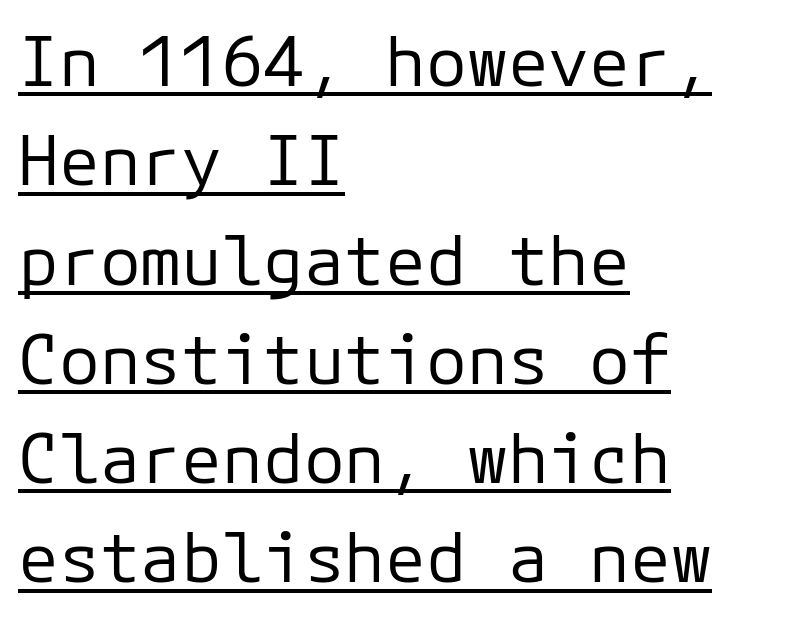
The face used here is monospaced, like something from a code editor. Style check: upright. Vertical stems look standard width or narrower in stroke. Stroke terminals: plain, sans-serif. Honestly, the underline is the first thing you notice here. Leading: standard.
